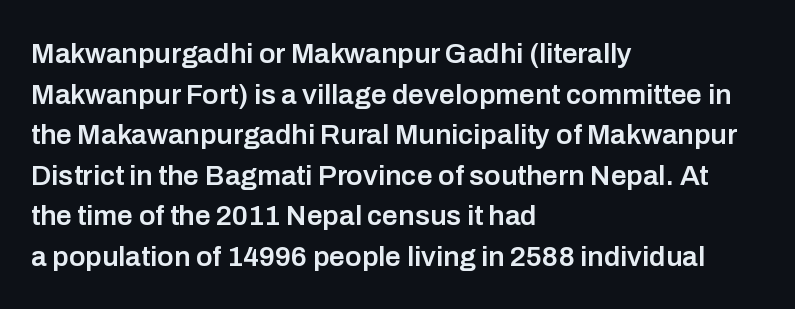
The image shows 28 px semibold sans-serif type, upright; set left-aligned, normal line spacing (1.45x), normal letter spacing, not underlined; low stroke contrast and a medium x-height.
